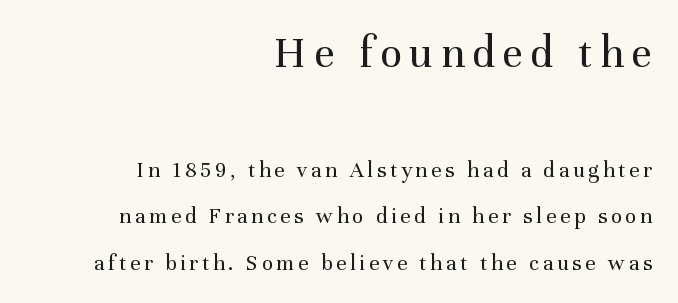
Only glyphs here, with clear space below each row. Rows of type keep a wide berth in the vertical direction. Do the letters lean? They stand straight. Is this a sans? No — the strokes have serifs.
